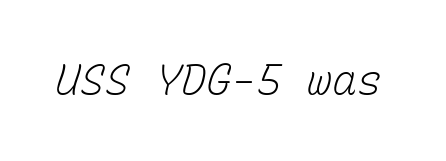
Q: Is the text bold? A: No.
Q: Is the text underlined? A: No.
Q: Is the spacing between letters normal or unusually wide? A: Normal.
Q: Width (condensed, normal, or wide)? A: Normal.
Q: Stroke contrast? A: Low.
Q: x-height? A: Medium.
Q: Monospaced? A: Yes.
